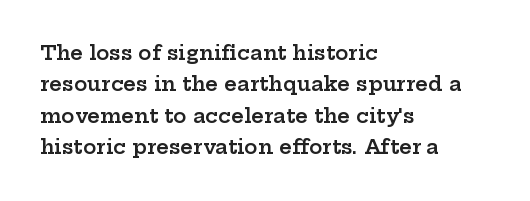
Q: Is the text bold? A: Semi-bold.
Q: Is the text italic (slanted)? A: No, it is upright.
Q: Is the text underlined? A: No.
Q: How is the paragraph aligned? A: Left-aligned.
Q: Is the spacing between letters normal or unusually wide? A: Normal.
Q: Is the spacing between lines tight, normal or loose? A: Normal.
